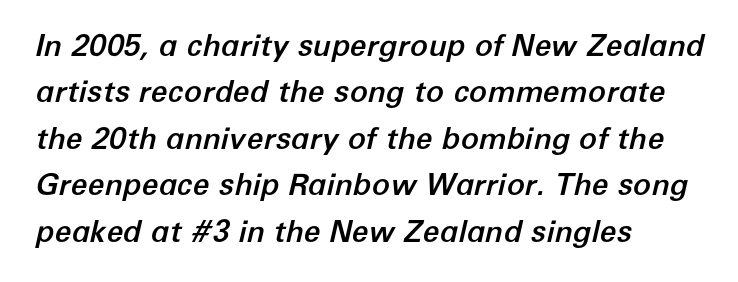
Q: Is the text italic (slanted)? A: Yes, it leans right by about 12 degrees.
Q: Is the text underlined? A: No.
Q: How is the paragraph aligned? A: Left-aligned.
Q: Is the spacing between letters normal or unusually wide? A: Normal.
Q: Is the spacing between lines tight, normal or loose? A: Normal.
Q: Width (condensed, normal, or wide)? A: Normal.
Q: Stroke contrast? A: Low.
Q: x-height? A: Medium.
Q: Monospaced? A: No.
